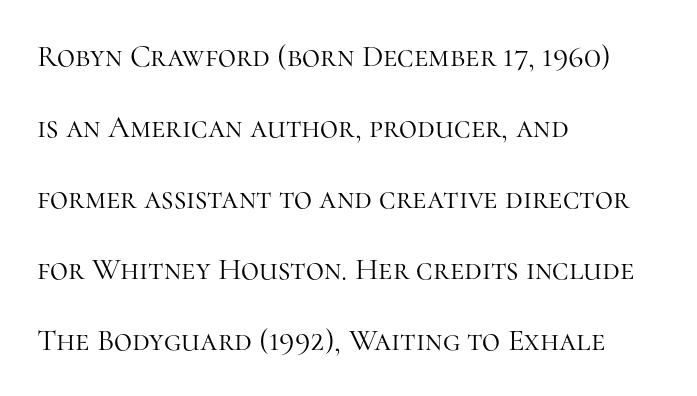
{"serif": "yes", "italic": "no", "bold": "no", "weight": "light", "width": "normal", "stroke_contrast": "high", "x_height": "medium", "monospaced": "no", "underline": "no", "align": "left", "line_spacing": "loose", "line_spacing_ratio": 2.29, "letter_spacing": "normal", "letter_spacing_em": 0.0, "glyph_px": 31}
